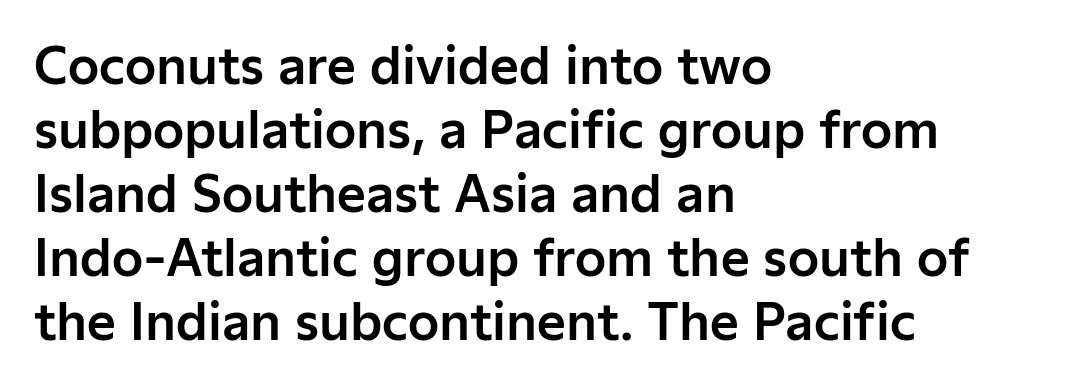
Q: Is the text italic (slanted)? A: No, it is upright.
Q: Is the typeface a serif or a sans-serif typeface? A: Sans-serif.
Q: Is the text underlined? A: No.
Q: How is the paragraph aligned? A: Left-aligned.
Q: Is the spacing between letters normal or unusually wide? A: Normal.
Q: Is the spacing between lines tight, normal or loose? A: Normal.
Q: Width (condensed, normal, or wide)? A: Normal.
Q: Stroke contrast? A: Low.
Q: x-height? A: Medium.
Q: Monospaced? A: No.
